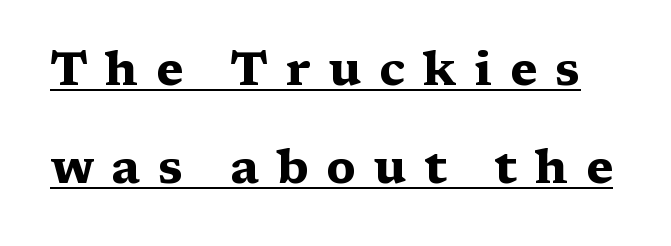
A typesetter would call this heavily tracked-out type. These lines were composed using upright roman letters. The rendered words wear a rule along their underside. The space between consecutive lines is lavish. Each letter keeps its own natural width here, so spacing adapts to shape.
